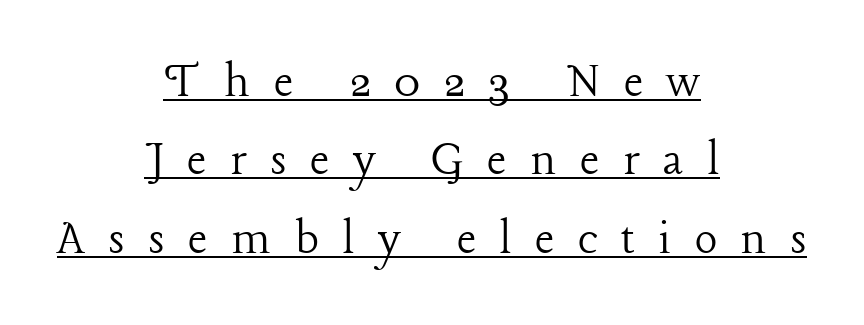
The specimen reads as upright at a glance. The paragraph has two soft edges and a firm central axis. The text was rendered using a seriffed face with decorative stroke endings. Spacing between characters has been opened up far beyond the box default.
